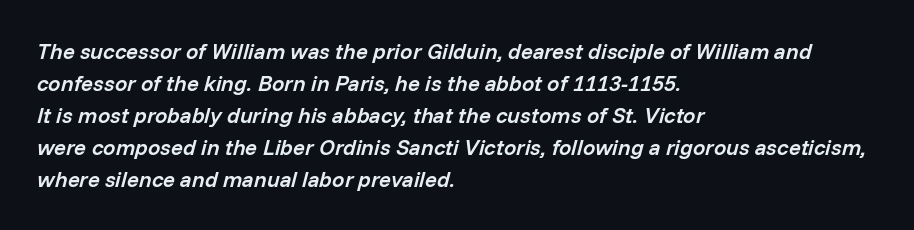
{"italic": "yes", "lean": "right", "slant_degrees": 14, "bold": "semi", "underline": "no", "align": "left", "line_spacing": "normal", "line_spacing_ratio": 1.45, "letter_spacing": "normal", "letter_spacing_em": 0.0, "glyph_px": 22}
